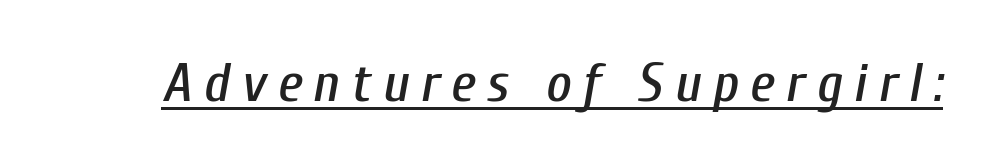
The image shows 55 px condensed type, italic (leaning right); set unusually wide letter spacing (+0.21 em), underlined; low stroke contrast and a medium x-height.
